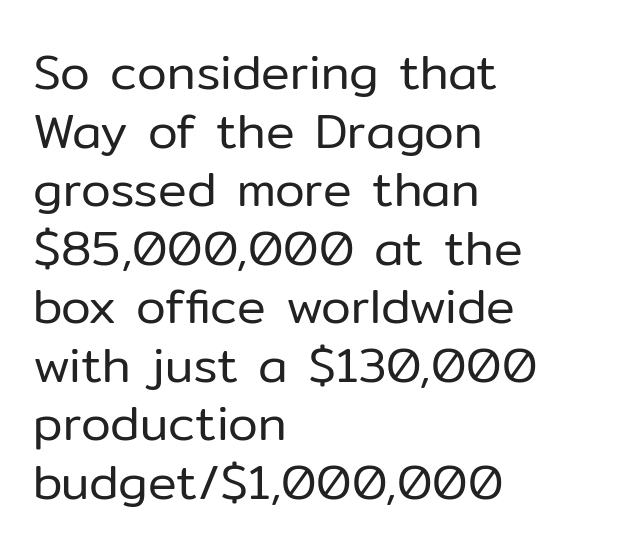
Q: Is the text bold? A: No.
Q: Is the text italic (slanted)? A: No, it is upright.
Q: Is the typeface a serif or a sans-serif typeface? A: Sans-serif.
Q: Is the text underlined? A: No.
Q: How is the paragraph aligned? A: Left-aligned.
Q: Is the spacing between letters normal or unusually wide? A: Normal.
Q: Width (condensed, normal, or wide)? A: Normal.
Q: Stroke contrast? A: Low.
Q: x-height? A: Medium.
Q: Monospaced? A: No.
